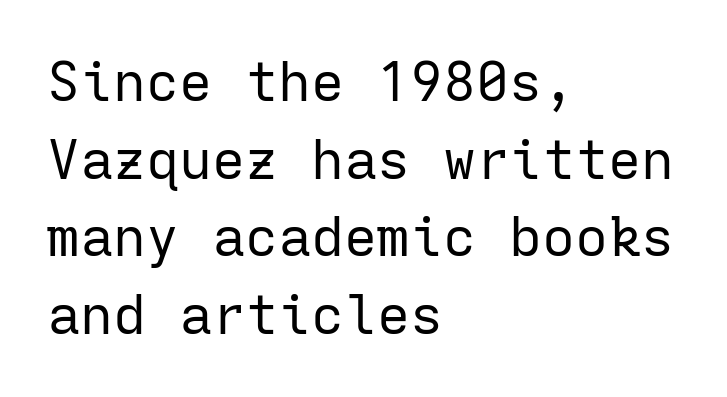
Unmarked baselines from the first word to the last. Caption: face not bold, strokes unweighted. This block has exactly the height ordinary leading produces. What stands out about the letter spacing? Nothing — it is the standard amount. Posture: upright roman.
